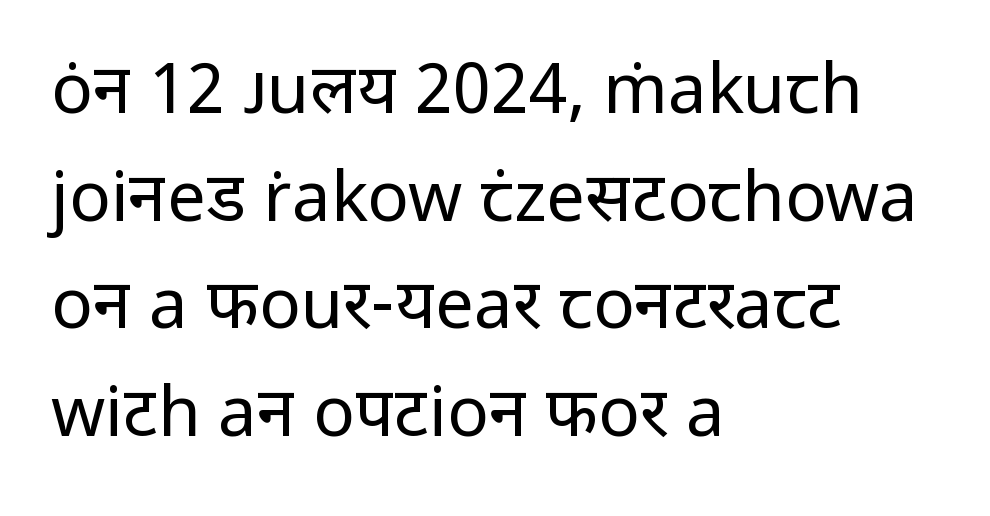
Varying glyph widths throughout — classic text-font behaviour. Every stem runs plumb, perpendicular to the baseline. The glyphs in this specimen are sans serif. Is the block centered? No — it sits flush against the left margin. This reads as an unemphasized weight, regular at the heaviest. How would I describe the line gaps? Plain and ordinary.
